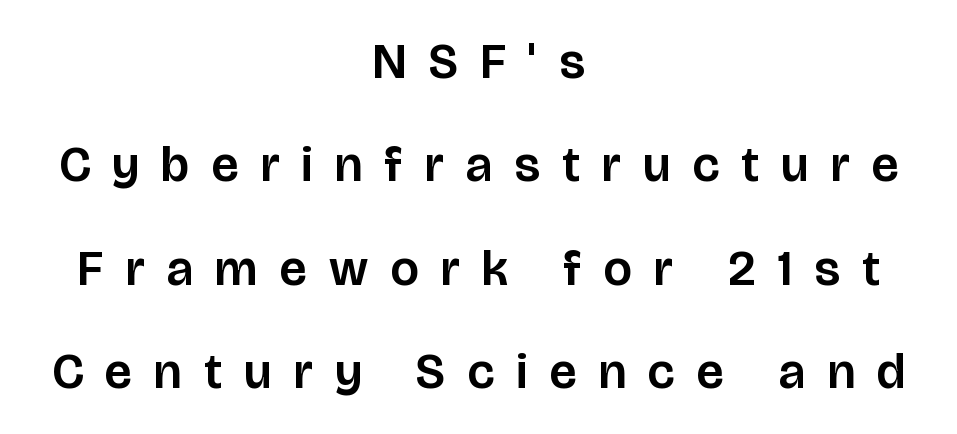
The image shows 50 px sans-serif type, upright; set centered, loose line spacing (2.07x), unusually wide letter spacing (+0.45 em), not underlined; low stroke contrast and a large x-height.
